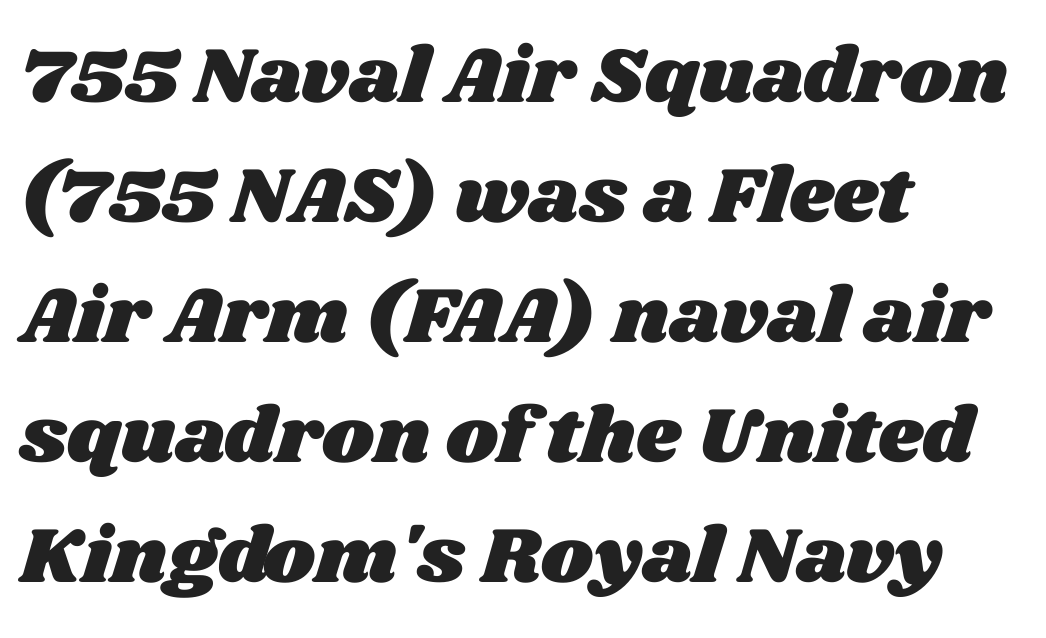
Does the leading feel generous? No, just average. The strip under each line holds only bare page. The rendering uses natural spacing where letterforms have individual widths. One-word summary of the alignment: left.
